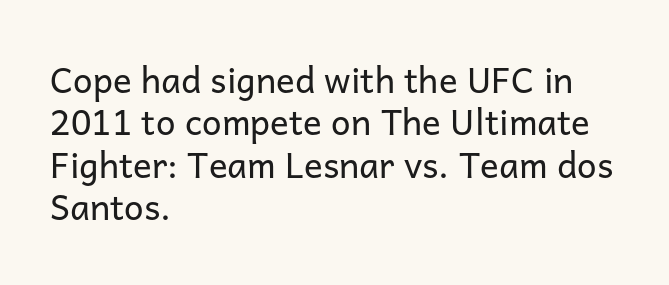
The image shows 35 px regular-weight sans-serif type, upright; set left-aligned, line spacing 1.21x, normal letter spacing, not underlined; low stroke contrast and a medium x-height.
